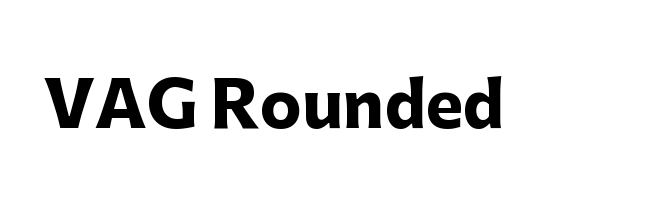
{"serif": "no", "italic": "no", "bold": "yes", "weight": "heavy", "width": "normal", "stroke_contrast": "low", "x_height": "medium", "monospaced": "no", "underline": "no", "letter_spacing": "normal", "letter_spacing_em": 0.0, "glyph_px": 63}
